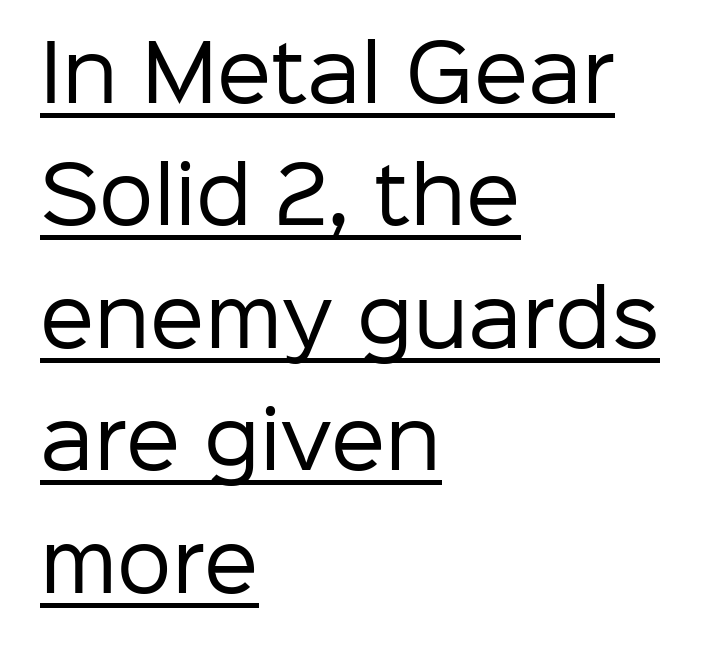
Q: Is the text bold? A: No.
Q: Is the text italic (slanted)? A: No, it is upright.
Q: Is the typeface a serif or a sans-serif typeface? A: Sans-serif.
Q: Is the text underlined? A: Yes.
Q: How is the paragraph aligned? A: Left-aligned.
Q: Is the spacing between letters normal or unusually wide? A: Normal.
Q: Is the spacing between lines tight, normal or loose? A: Normal.
Q: Width (condensed, normal, or wide)? A: Normal.
Q: Stroke contrast? A: Low.
Q: x-height? A: Medium.
Q: Monospaced? A: No.
